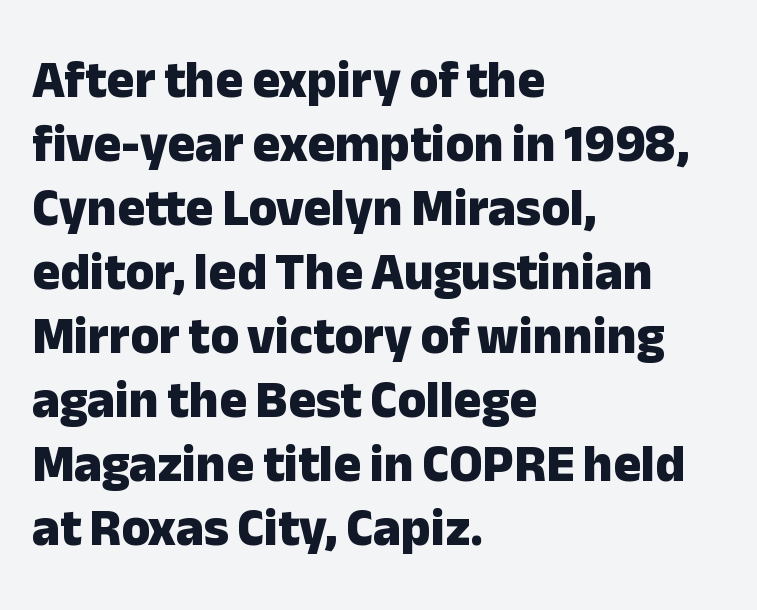
{"serif": "no", "italic": "no", "bold": "yes", "weight": "heavy", "width": "normal", "stroke_contrast": "low", "x_height": "medium", "monospaced": "no", "underline": "no", "align": "left", "line_spacing_ratio": 1.23, "letter_spacing": "normal", "letter_spacing_em": 0.0, "glyph_px": 52}
